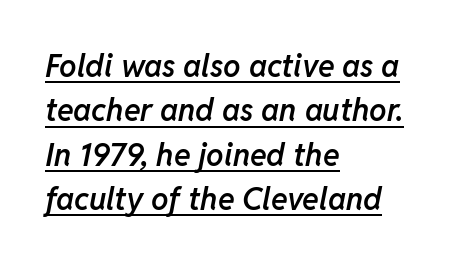
Q: Is the text bold? A: Semi-bold.
Q: Is the text italic (slanted)? A: Yes, it leans right by about 11 degrees.
Q: Is the text underlined? A: Yes.
Q: How is the paragraph aligned? A: Left-aligned.
Q: Is the spacing between letters normal or unusually wide? A: Normal.
Q: Is the spacing between lines tight, normal or loose? A: Normal.
Q: Width (condensed, normal, or wide)? A: Normal.
Q: Stroke contrast? A: Low.
Q: x-height? A: Medium.
Q: Monospaced? A: No.
